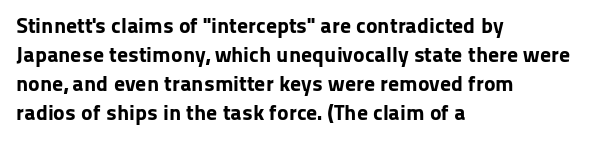
{"italic": "no", "bold": "yes", "underline": "no", "align": "left", "line_spacing": "normal", "line_spacing_ratio": 1.32, "letter_spacing": "normal", "letter_spacing_em": 0.0, "glyph_px": 22}
